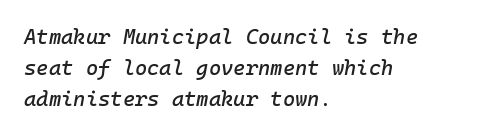
The image shows 21 px text type, italic (leaning right); set left-aligned, normal line spacing (1.47x), normal letter spacing, not underlined.
